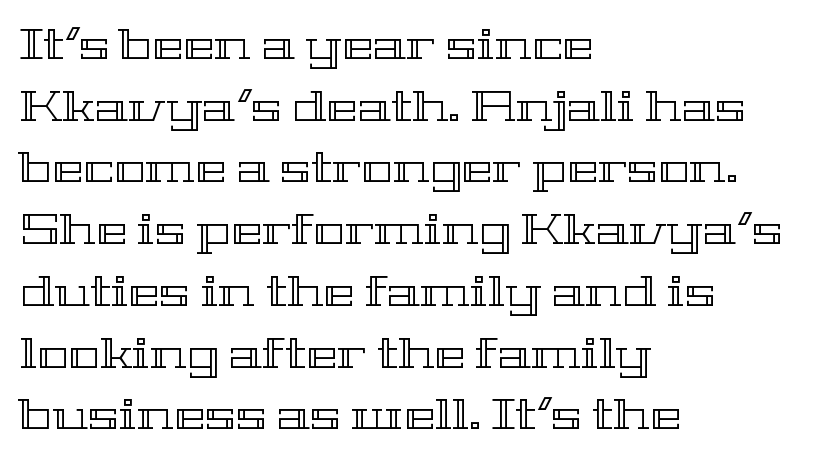
Q: Is the text italic (slanted)? A: No, it is upright.
Q: Is the text underlined? A: No.
Q: How is the paragraph aligned? A: Left-aligned.
Q: Is the spacing between letters normal or unusually wide? A: Normal.
Q: Is the spacing between lines tight, normal or loose? A: Normal.
Q: Width (condensed, normal, or wide)? A: Wide.
Q: x-height? A: Medium.
Q: Monospaced? A: No.
